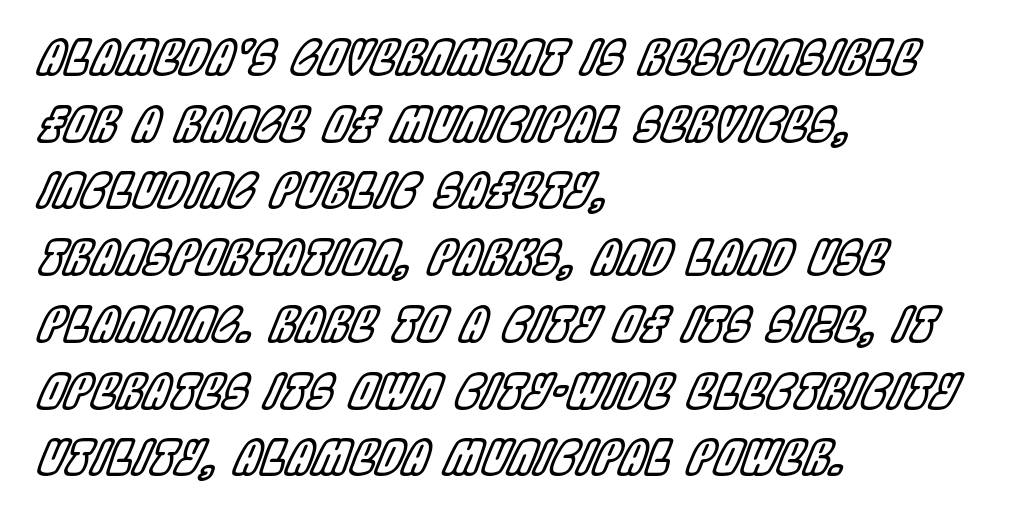
Line spacing here is normal. One-word summary of the alignment: left. Clear beneath every line of the passage. Here the glyphs are tracked normally, forming tight word shapes. Tall strokes in this sample are angled rather than plumb.
